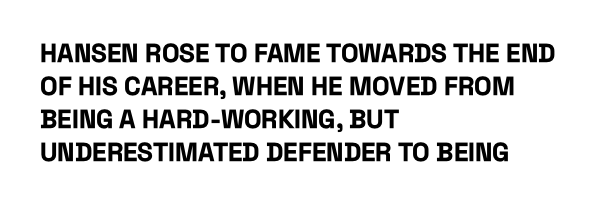
The leading is moderate, giving the passage an even texture. A dark, heavy texture on the line: the type is bold. Descenders hang freely into open space. Letter spacing: default. Notice how the passage keeps a crisp vertical edge on the left only. This is roman type, the default non-slanted kind.
